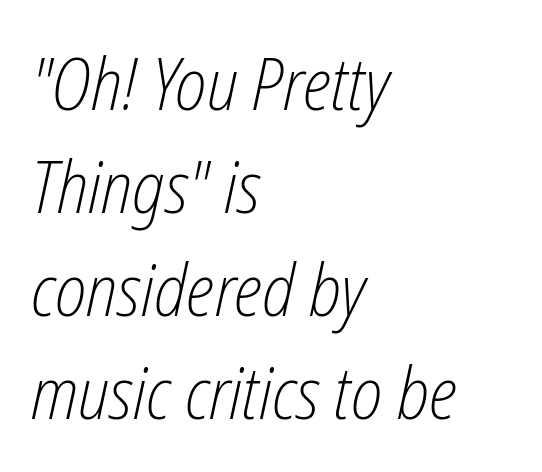
Observe the ordinary spacing: letters are neighbours, not strangers. Stem width sits at or under what a default text font uses. The block of text has a typical density, with ordinary space between rows. An italicized treatment has been applied to the whole sample.
